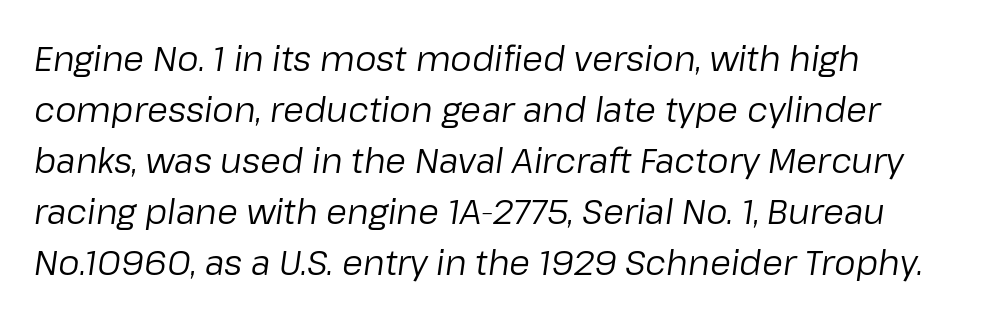
{"italic": "yes", "lean": "right", "slant_degrees": 8, "bold": "no", "weight": "regular", "width": "normal", "stroke_contrast": "low", "x_height": "medium", "monospaced": "no", "underline": "no", "align": "left", "line_spacing": "normal", "line_spacing_ratio": 1.5, "letter_spacing": "normal", "letter_spacing_em": 0.0, "glyph_px": 34}
